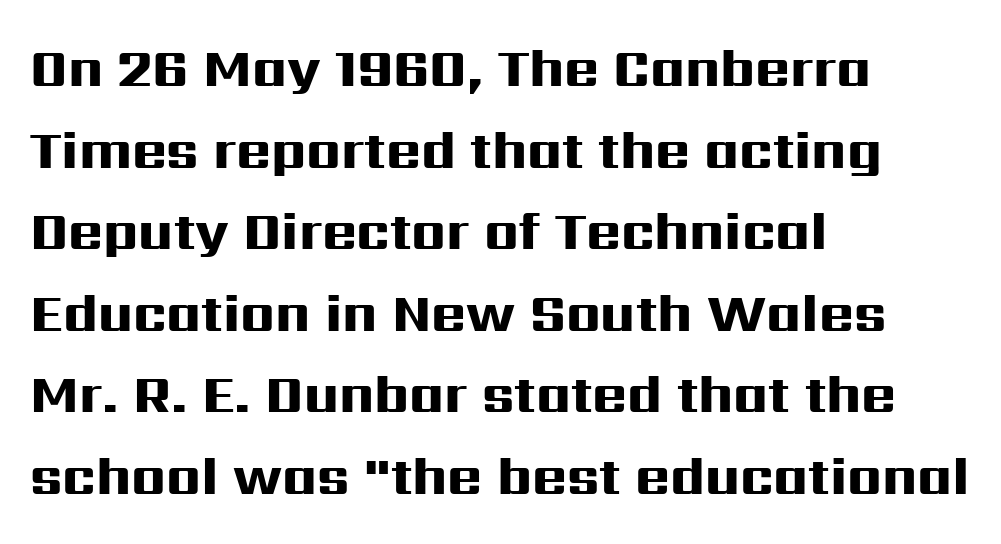
The horizontal fit of the characters is conventional and even. Plain, unruled lines of type. It's the straight-up-and-down kind of type. Horizontal bands of white between lines are of average thickness.
